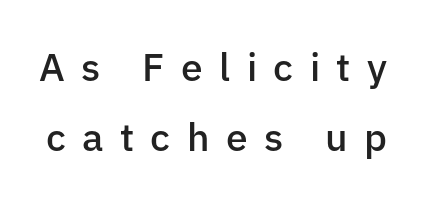
The glyphs are unaccompanied by any horizontal stroke below them. The lettering holds an erect, upright posture throughout. Character widths vary here, with narrow letters taking less room than wide ones. Serifs: no, the terminals of the letterforms are clean.
